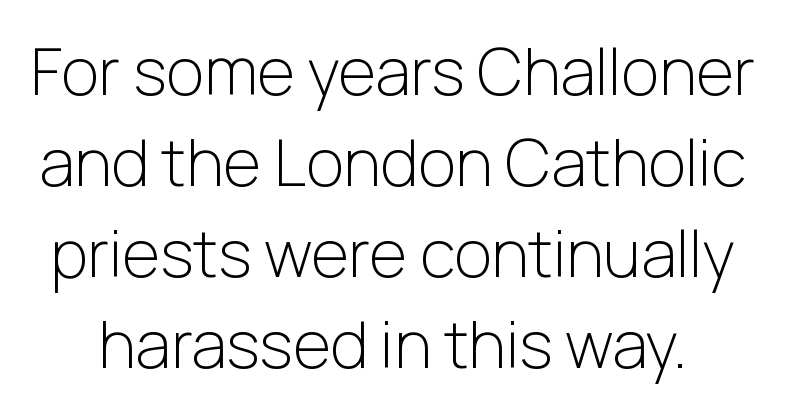
The image shows 65 px light sans-serif type, upright; set normal line spacing (1.4x), normal letter spacing, not underlined; low stroke contrast and a medium x-height.
